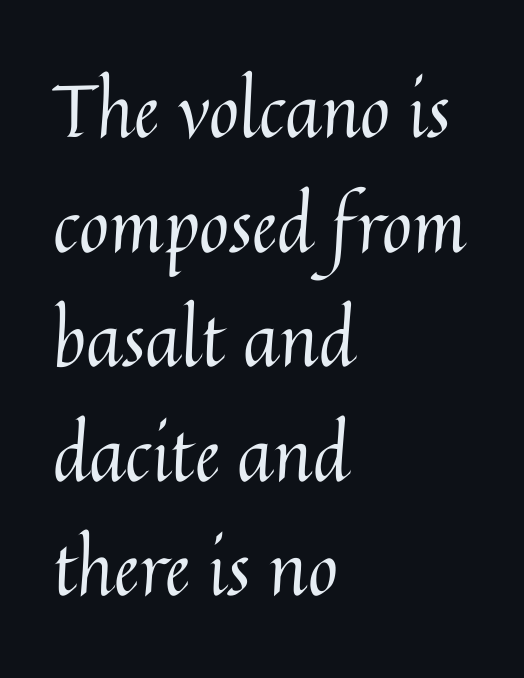
Q: Is the text bold? A: No.
Q: Is the text italic (slanted)? A: Yes.
Q: Is the text underlined? A: No.
Q: How is the paragraph aligned? A: Left-aligned.
Q: Is the spacing between letters normal or unusually wide? A: Normal.
Q: Is the spacing between lines tight, normal or loose? A: Normal.
Q: Width (condensed, normal, or wide)? A: Normal.
Q: Stroke contrast? A: Medium.
Q: x-height? A: Medium.
Q: Monospaced? A: No.
